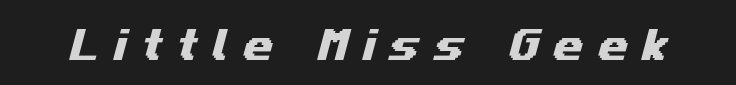
Q: Is the typeface a serif or a sans-serif typeface? A: Sans-serif.
Q: Is the text underlined? A: No.
Q: Is the spacing between letters normal or unusually wide? A: Unusually wide.
Q: Width (condensed, normal, or wide)? A: Wide.
Q: Stroke contrast? A: Medium.
Q: x-height? A: Medium.
Q: Monospaced? A: No.
